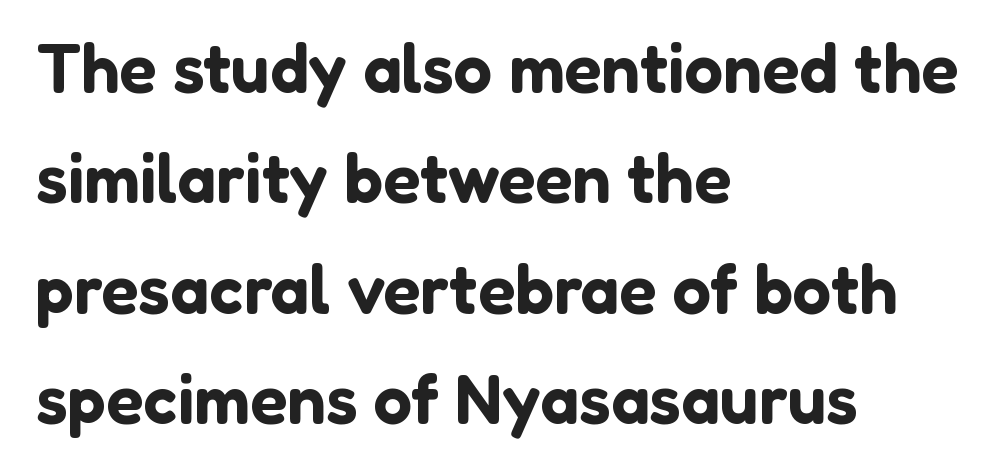
{"serif": "no", "italic": "no", "width": "normal", "stroke_contrast": "low", "x_height": "medium", "monospaced": "no", "underline": "no", "align": "left", "line_spacing": "normal", "line_spacing_ratio": 1.6, "letter_spacing": "normal", "letter_spacing_em": 0.0, "glyph_px": 69}
